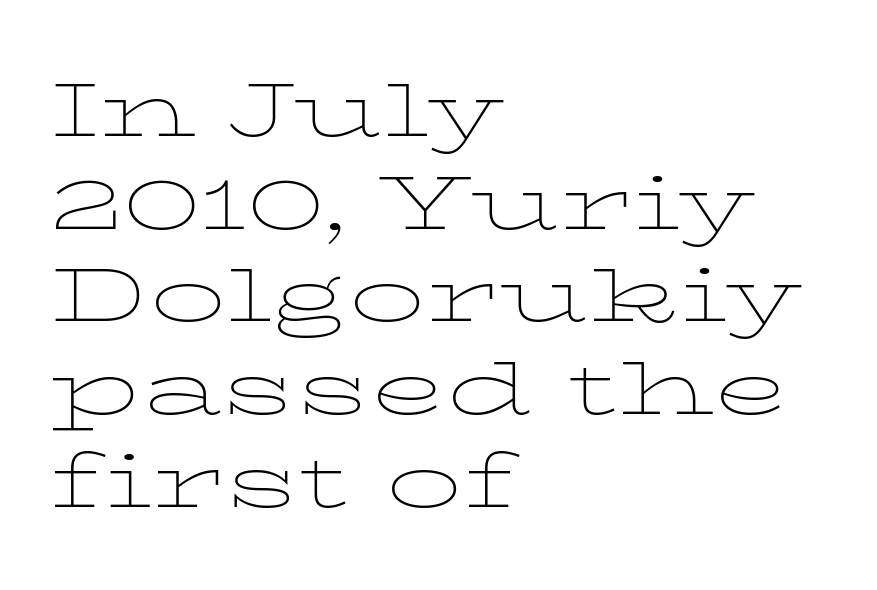
Q: Is the text bold? A: No.
Q: Is the text italic (slanted)? A: No, it is upright.
Q: Is the typeface a serif or a sans-serif typeface? A: Serif.
Q: Is the text underlined? A: No.
Q: How is the paragraph aligned? A: Left-aligned.
Q: Is the spacing between letters normal or unusually wide? A: Normal.
Q: Width (condensed, normal, or wide)? A: Wide.
Q: Stroke contrast? A: Low.
Q: x-height? A: Medium.
Q: Monospaced? A: No.
